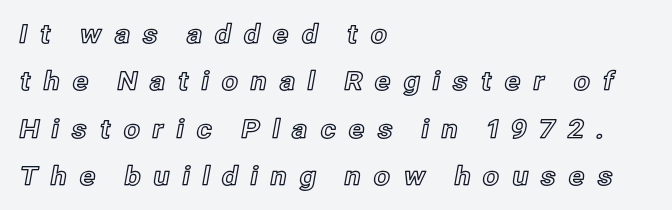
{"underline": "no", "align": "left", "line_spacing_ratio": 1.82, "letter_spacing": "wide", "letter_spacing_em": 0.46, "glyph_px": 26}
